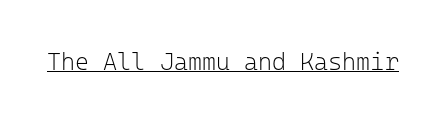
Underlined type. When letters stand straight like this, we call the style roman or upright. The line texture is even and compact thanks to regular tracking. The strokes carry an ordinary text weight at most.
